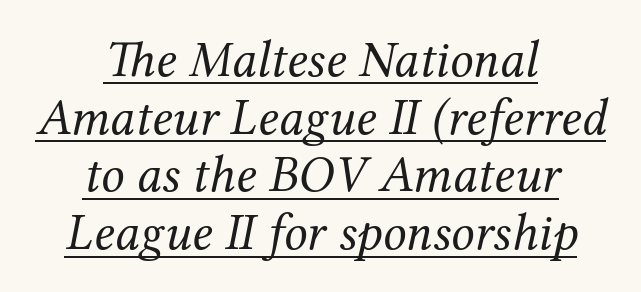
{"serif": "yes", "italic": "yes", "lean": "right", "slant_degrees": 12, "bold": "no", "weight": "regular", "width": "normal", "stroke_contrast": "medium", "x_height": "medium", "monospaced": "no", "underline": "yes", "align": "center", "line_spacing": "tight", "line_spacing_ratio": 1.11, "letter_spacing": "normal", "letter_spacing_em": 0.0, "glyph_px": 52}
